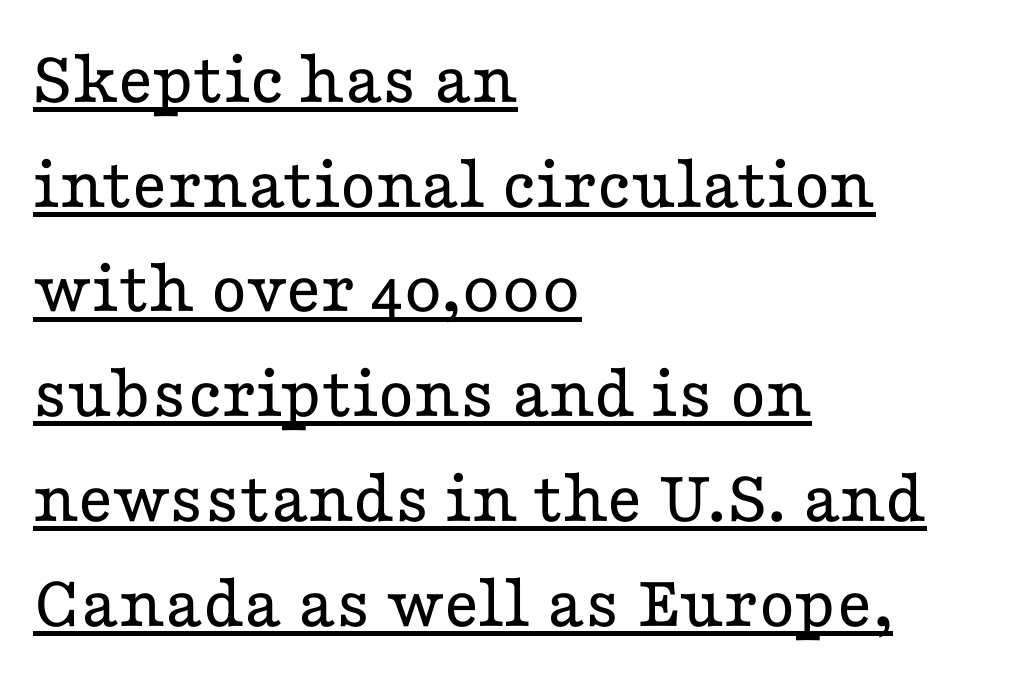
The image shows 77 px regular-weight, wide serif type, upright; set left-aligned, normal line spacing (1.36x), normal letter spacing, underlined; low stroke contrast and a medium x-height.
